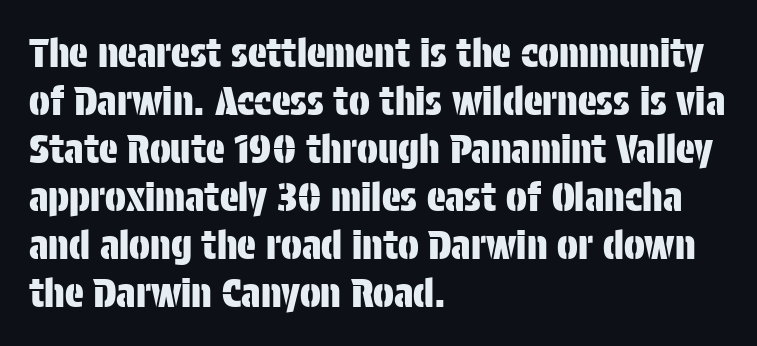
Only glyphs here, with clear space below each row. The lines are quadded left. Proportional: the letters do not fall into vertical columns. The font family rendered here belongs to the sans-serif group.
